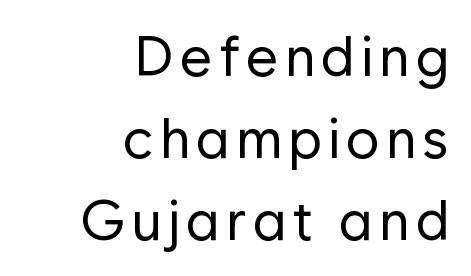
{"serif": "no", "italic": "no", "bold": "no", "weight": "regular", "width": "normal", "stroke_contrast": "low", "x_height": "medium", "monospaced": "no", "underline": "no", "align": "right", "line_spacing": "normal", "line_spacing_ratio": 1.46, "glyph_px": 56}
